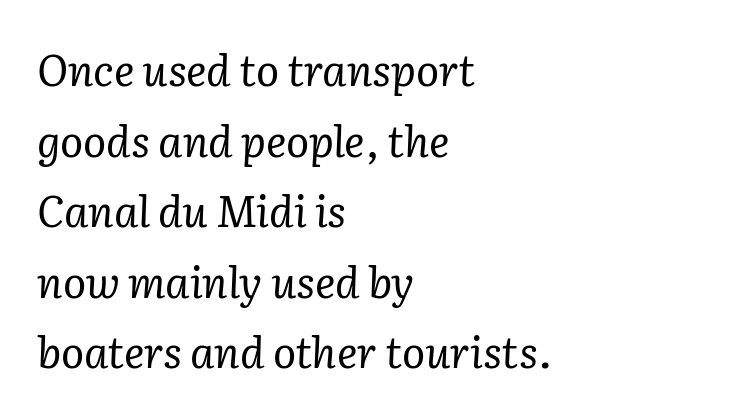
Q: Is the text bold? A: No.
Q: Is the text italic (slanted)? A: Yes, it leans right by about 2 degrees.
Q: Is the typeface a serif or a sans-serif typeface? A: Serif.
Q: Is the text underlined? A: No.
Q: How is the paragraph aligned? A: Left-aligned.
Q: Is the spacing between letters normal or unusually wide? A: Normal.
Q: Is the spacing between lines tight, normal or loose? A: Normal.
Q: Width (condensed, normal, or wide)? A: Normal.
Q: Stroke contrast? A: Low.
Q: x-height? A: Medium.
Q: Monospaced? A: No.
